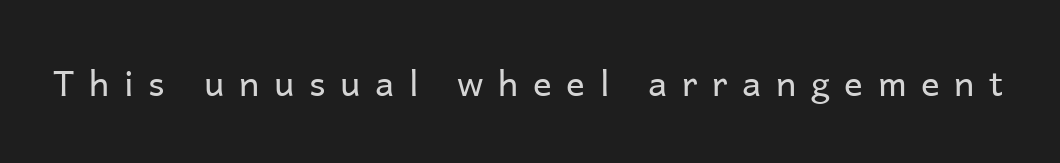
Q: Is the text bold? A: No.
Q: Is the text italic (slanted)? A: No, it is upright.
Q: Is the typeface a serif or a sans-serif typeface? A: Sans-serif.
Q: Is the text underlined? A: No.
Q: Is the spacing between letters normal or unusually wide? A: Unusually wide.
Q: Width (condensed, normal, or wide)? A: Normal.
Q: Stroke contrast? A: Low.
Q: x-height? A: Medium.
Q: Monospaced? A: No.
